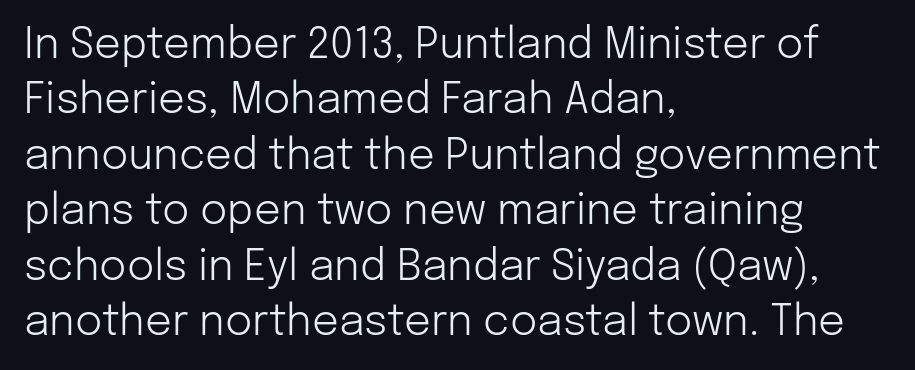
The image shows 42 px light sans-serif type, upright; set left-aligned, normal line spacing (1.32x), normal letter spacing, not underlined; low stroke contrast and a medium x-height.
